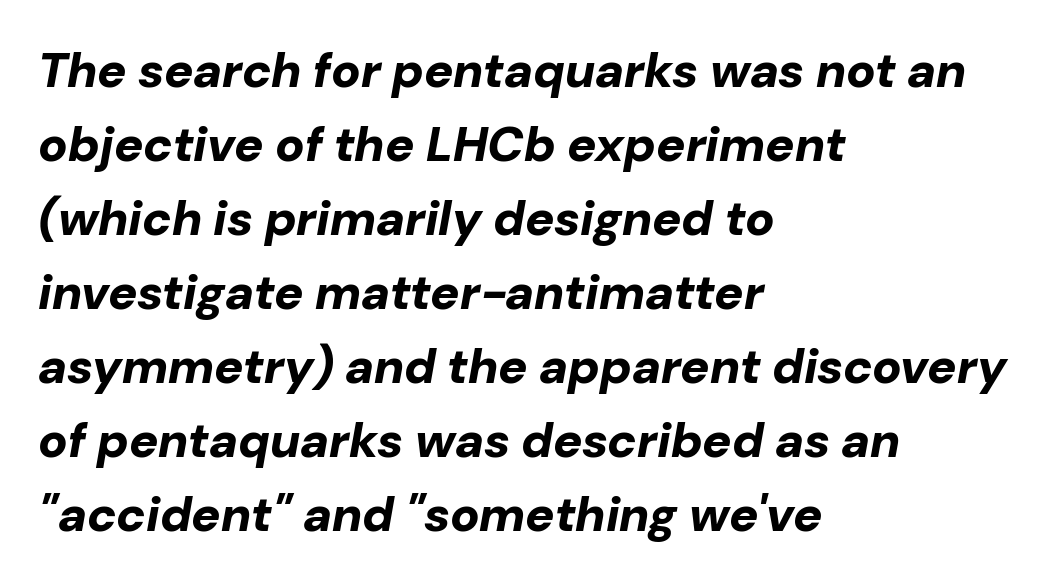
Q: Is the text bold? A: Yes.
Q: Is the text italic (slanted)? A: Yes, it leans right by about 10 degrees.
Q: Is the text underlined? A: No.
Q: How is the paragraph aligned? A: Left-aligned.
Q: Is the spacing between letters normal or unusually wide? A: Normal.
Q: Is the spacing between lines tight, normal or loose? A: Normal.
Q: Width (condensed, normal, or wide)? A: Normal.
Q: Stroke contrast? A: Low.
Q: x-height? A: Medium.
Q: Monospaced? A: No.
